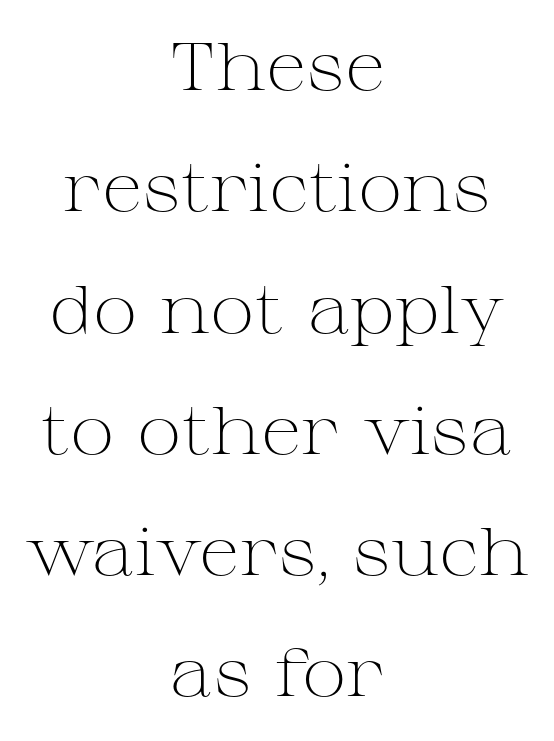
The image shows 67 px light, wide serif type, upright; set centered, line spacing 1.81x, normal letter spacing, not underlined; medium stroke contrast and a medium x-height.
